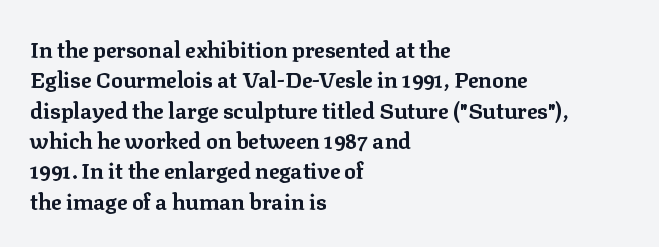
{"italic": "no", "bold": "yes", "underline": "no", "align": "left", "line_spacing": "normal", "line_spacing_ratio": 1.38, "letter_spacing": "normal", "letter_spacing_em": 0.0, "glyph_px": 22}
